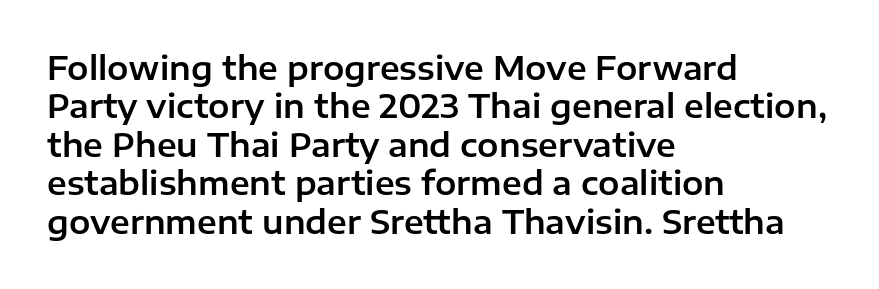
The image shows 32 px sans-serif type, upright; set left-aligned, line spacing 1.2x, normal letter spacing, not underlined; low stroke contrast and a medium x-height.
